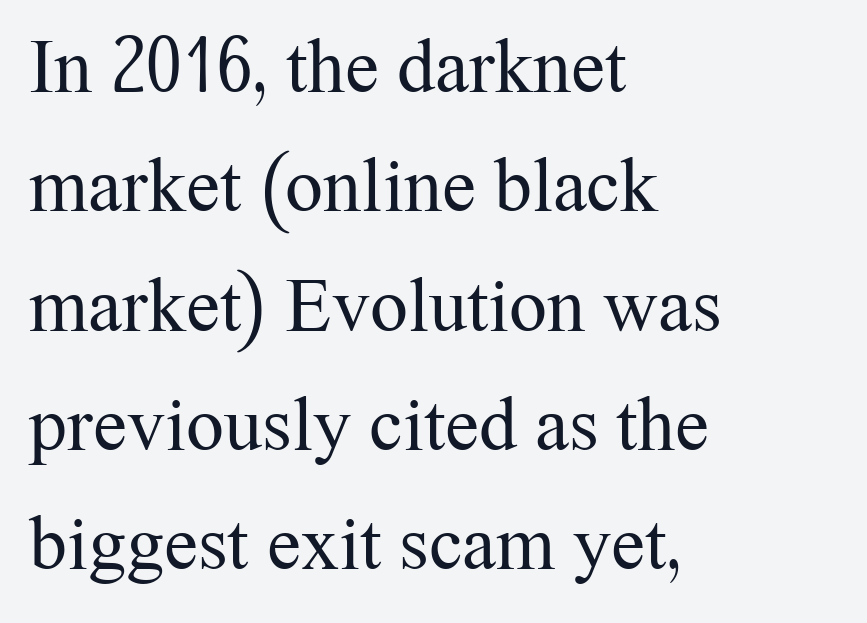
The image shows 76 px regular-weight serif type, upright; set left-aligned, normal line spacing (1.57x), normal letter spacing, not underlined; medium stroke contrast and a medium x-height.
